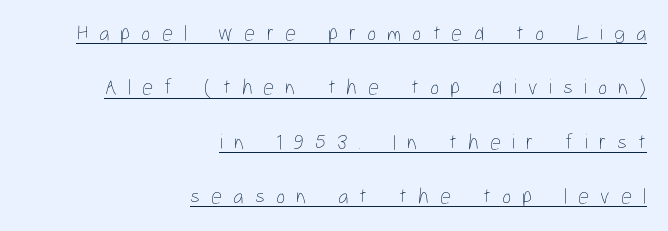
{"italic": "no", "bold": "no", "underline": "yes", "align": "right", "line_spacing": "loose", "line_spacing_ratio": 2.47, "letter_spacing": "wide", "letter_spacing_em": 0.5, "glyph_px": 22}
